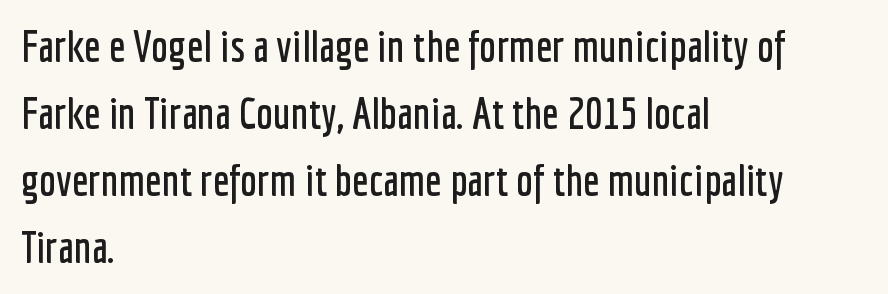
{"serif": "no", "italic": "no", "width": "condensed", "stroke_contrast": "low", "x_height": "medium", "monospaced": "no", "underline": "no", "align": "left", "line_spacing": "normal", "line_spacing_ratio": 1.56, "letter_spacing": "normal", "letter_spacing_em": 0.0, "glyph_px": 43}
